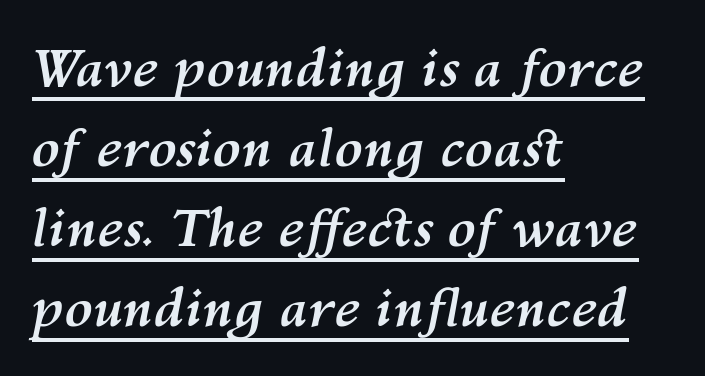
The image shows 52 px semibold type, italic (leaning right); set left-aligned, normal line spacing (1.54x), normal letter spacing, underlined; medium stroke contrast and a medium x-height.
